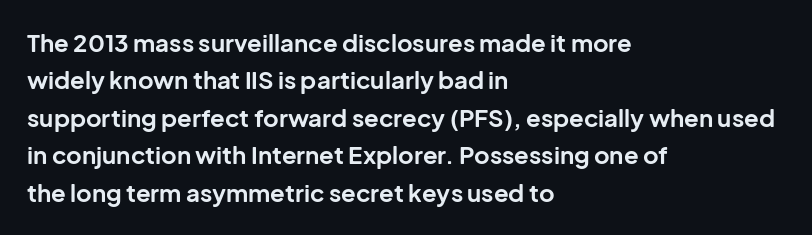
{"italic": "no", "bold": "yes", "underline": "no", "align": "left", "line_spacing": "normal", "line_spacing_ratio": 1.56, "letter_spacing": "normal", "letter_spacing_em": 0.0, "glyph_px": 24}
